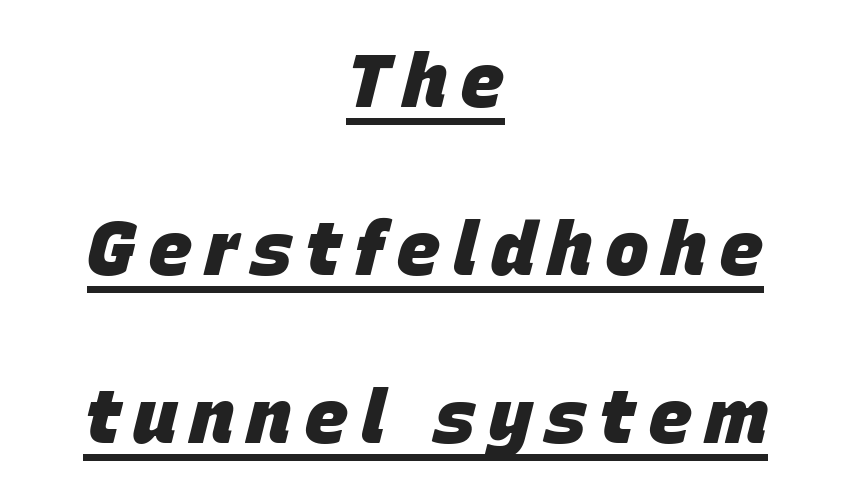
The image shows 74 px heavy type, italic (leaning right); set centered, loose line spacing (2.27x), underlined; low stroke contrast and a large x-height.
